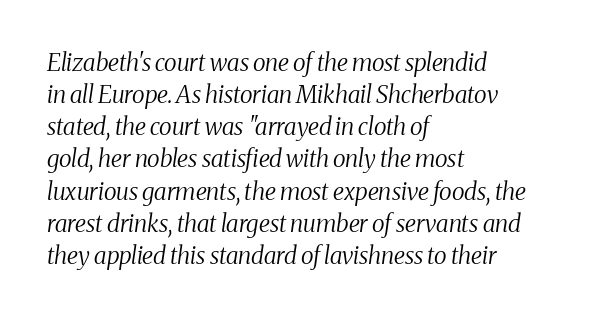
The image shows 24 px text type, italic (leaning right); set left-aligned, normal line spacing (1.34x), normal letter spacing, not underlined.
